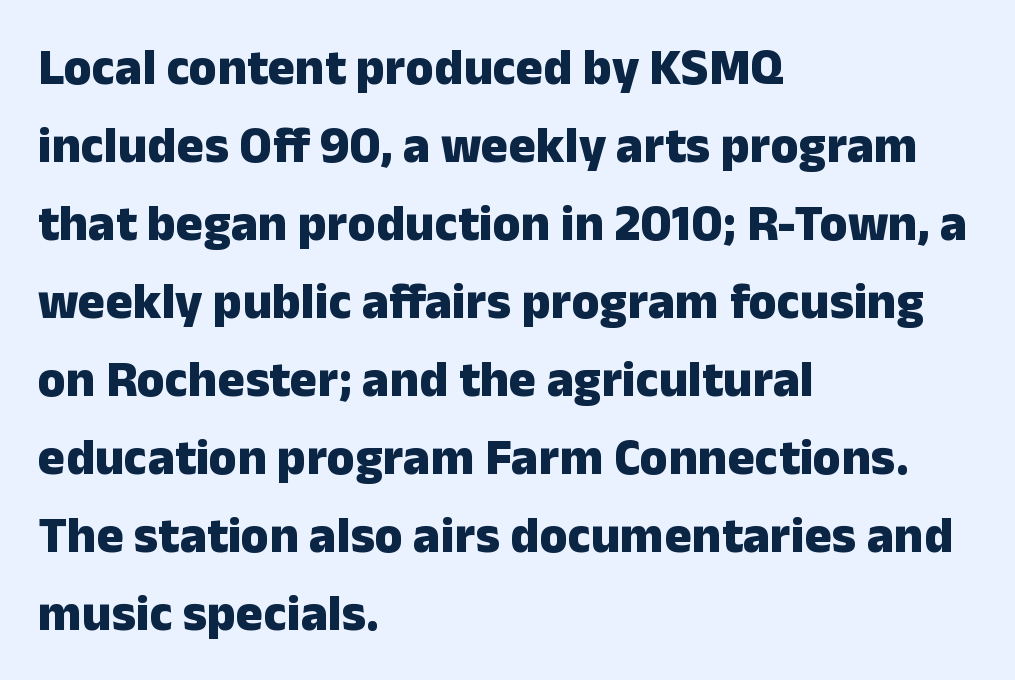
The image shows 51 px heavy sans-serif type, upright; set left-aligned, normal line spacing (1.53x), normal letter spacing, not underlined; low stroke contrast and a medium x-height.
